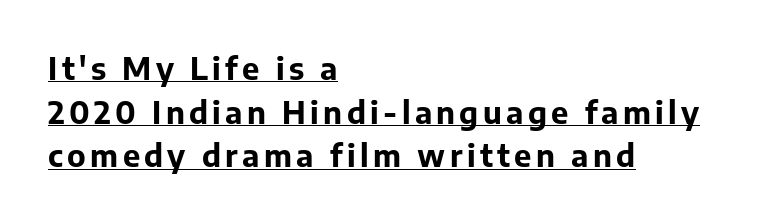
{"serif": "no", "italic": "no", "bold": "yes", "weight": "bold", "width": "normal", "stroke_contrast": "low", "x_height": "medium", "monospaced": "no", "underline": "yes", "align": "left", "line_spacing": "normal", "line_spacing_ratio": 1.41, "glyph_px": 31}
